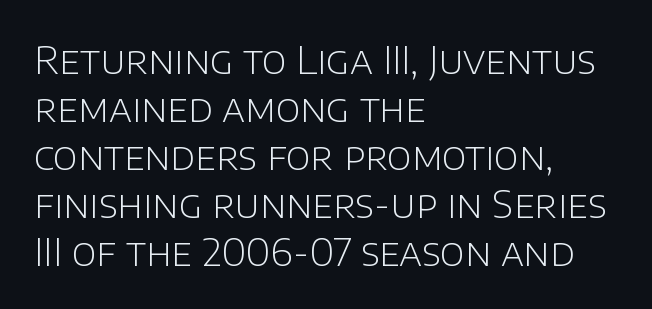
{"serif": "no", "italic": "no", "bold": "no", "weight": "light", "width": "normal", "stroke_contrast": "low", "x_height": "large", "monospaced": "no", "underline": "no", "align": "left", "line_spacing": "normal", "line_spacing_ratio": 1.26, "letter_spacing": "normal", "letter_spacing_em": 0.0, "glyph_px": 38}
